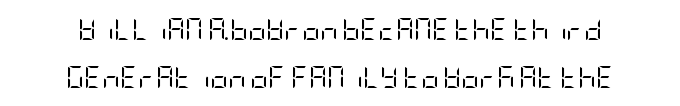
Q: Is the text bold? A: No.
Q: Is the text italic (slanted)? A: No, it is upright.
Q: Is the text underlined? A: No.
Q: How is the paragraph aligned? A: Centered.
Q: Is the spacing between letters normal or unusually wide? A: Normal.
Q: Is the spacing between lines tight, normal or loose? A: Loose.
